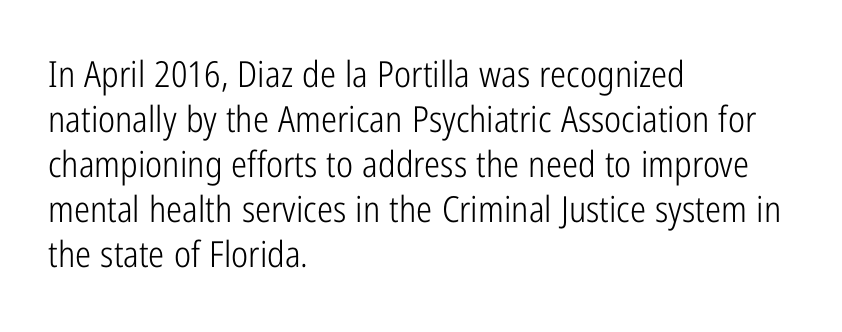
Q: Is the text bold? A: No.
Q: Is the text italic (slanted)? A: No, it is upright.
Q: Is the typeface a serif or a sans-serif typeface? A: Sans-serif.
Q: Is the text underlined? A: No.
Q: How is the paragraph aligned? A: Left-aligned.
Q: Is the spacing between letters normal or unusually wide? A: Normal.
Q: Is the spacing between lines tight, normal or loose? A: Normal.
Q: Width (condensed, normal, or wide)? A: Condensed.
Q: Stroke contrast? A: Low.
Q: x-height? A: Medium.
Q: Monospaced? A: No.
